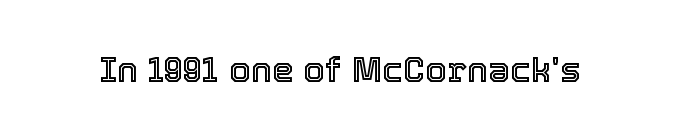
The image shows 35 px text type, upright; set normal letter spacing, not underlined; a medium x-height.
